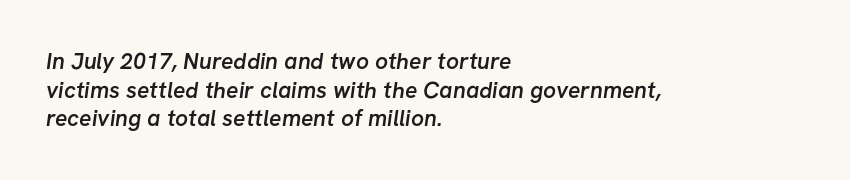
The image shows 23 px text type; set left-aligned, normal line spacing (1.25x), normal letter spacing, not underlined.
